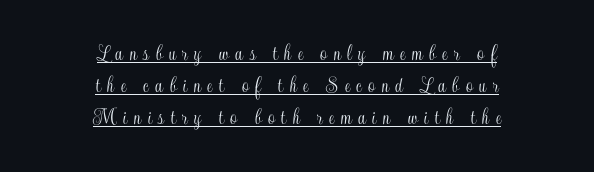
{"underline": "yes", "align": "center", "line_spacing": "normal", "line_spacing_ratio": 1.34, "letter_spacing": "wide", "letter_spacing_em": 0.27, "glyph_px": 24}
